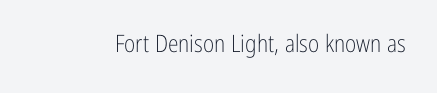
{"italic": "no", "bold": "no", "underline": "no", "letter_spacing": "normal", "letter_spacing_em": 0.0, "glyph_px": 24}
